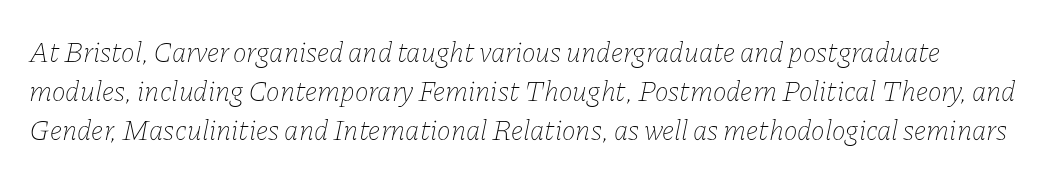
Q: Is the text bold? A: No.
Q: Is the text italic (slanted)? A: Yes, it leans right by about 11 degrees.
Q: Is the text underlined? A: No.
Q: Is the spacing between letters normal or unusually wide? A: Normal.
Q: Is the spacing between lines tight, normal or loose? A: Normal.
Q: Width (condensed, normal, or wide)? A: Normal.
Q: Stroke contrast? A: Low.
Q: x-height? A: Medium.
Q: Monospaced? A: No.
